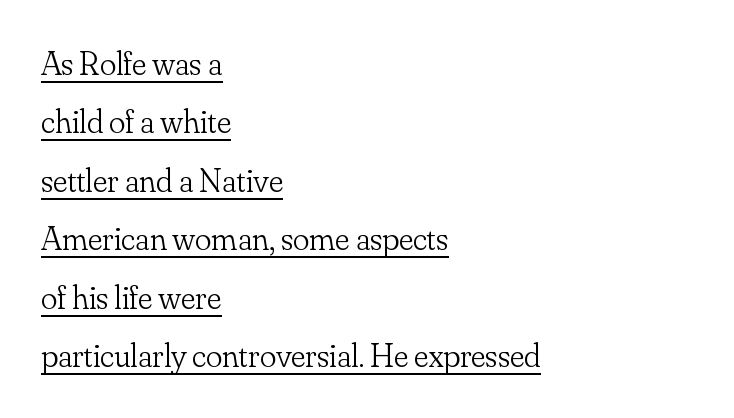
The characters are drawn with everyday or finer stroke widths. Serifs: yes, visible at the terminals of the letterforms. A continuous stroke trails under the words, as in a hyperlink. Ascenders rise straight up at ninety degrees. Do the characters align in a grid? No, the font is proportional.
